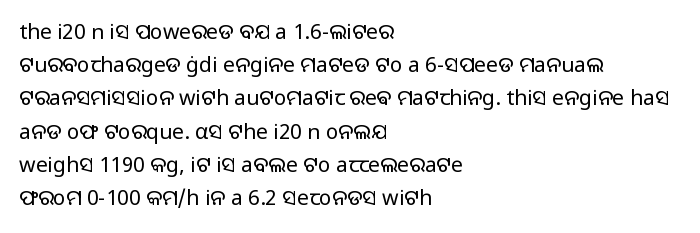
The face looks like a standard text weight, possibly lighter. Short and long lines alike share a common starting point at left. Vertically, the passage feels balanced, rows spaced as you'd expect. A bare baseline throughout the passage. Here the glyphs are tracked normally, forming tight word shapes.
